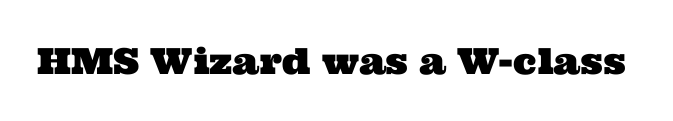
{"serif": "yes", "width": "wide", "stroke_contrast": "medium", "x_height": "medium", "monospaced": "no", "underline": "no", "letter_spacing": "normal", "letter_spacing_em": 0.0, "glyph_px": 36}
